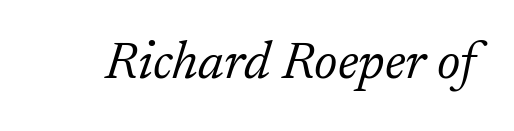
Q: Is the text bold? A: No.
Q: Is the text italic (slanted)? A: Yes, it leans right by about 17 degrees.
Q: Is the typeface a serif or a sans-serif typeface? A: Serif.
Q: Is the text underlined? A: No.
Q: Is the spacing between letters normal or unusually wide? A: Normal.
Q: Width (condensed, normal, or wide)? A: Normal.
Q: Stroke contrast? A: Low.
Q: x-height? A: Medium.
Q: Monospaced? A: No.
